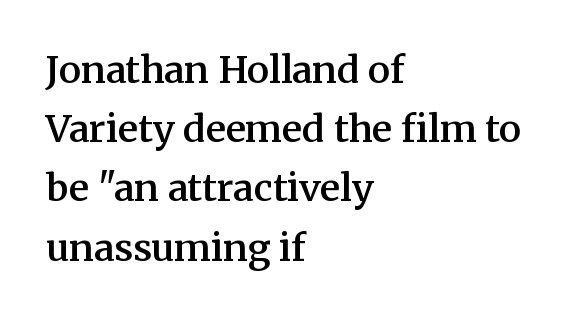
Q: Is the text bold? A: Semi-bold.
Q: Is the text italic (slanted)? A: No, it is upright.
Q: Is the typeface a serif or a sans-serif typeface? A: Serif.
Q: Is the text underlined? A: No.
Q: How is the paragraph aligned? A: Left-aligned.
Q: Is the spacing between letters normal or unusually wide? A: Normal.
Q: Is the spacing between lines tight, normal or loose? A: Normal.
Q: Width (condensed, normal, or wide)? A: Normal.
Q: Stroke contrast? A: Medium.
Q: x-height? A: Medium.
Q: Monospaced? A: No.
